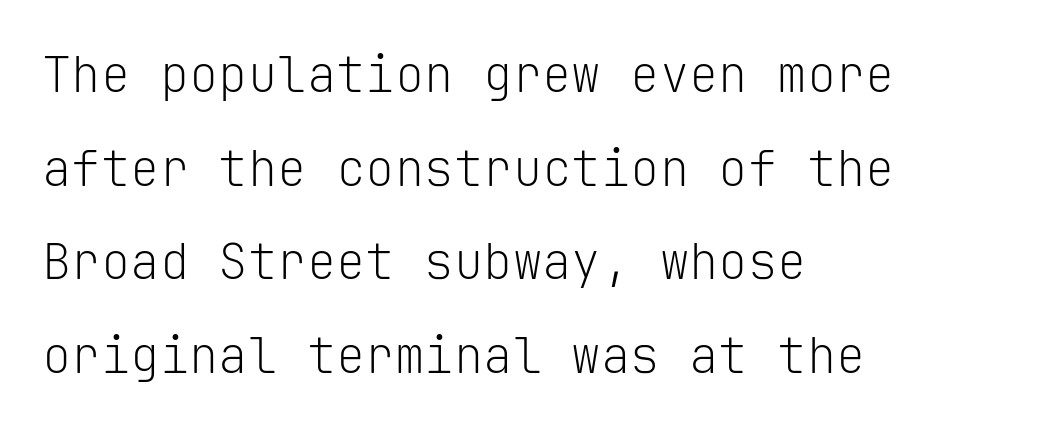
The image shows 49 px light sans-serif type, upright, monospaced; set left-aligned, loose line spacing (1.91x), normal letter spacing, not underlined; low stroke contrast and a medium x-height.
